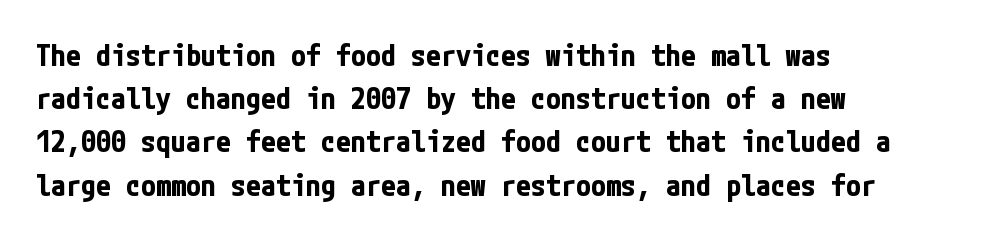
{"serif": "no", "italic": "no", "bold": "yes", "weight": "bold", "width": "condensed", "stroke_contrast": "low", "x_height": "medium", "underline": "no", "align": "left", "line_spacing": "normal", "line_spacing_ratio": 1.44, "letter_spacing": "normal", "letter_spacing_em": 0.0, "glyph_px": 30}
